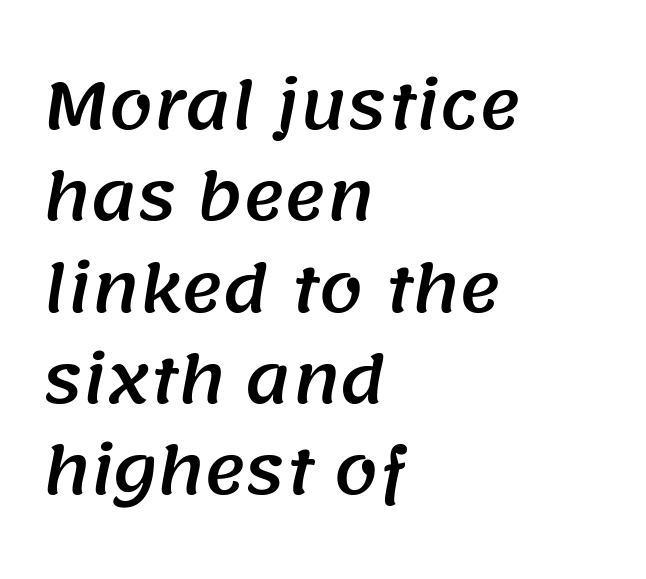
The image shows 63 px sans-serif type; set left-aligned, normal line spacing (1.45x), normal letter spacing, not underlined; medium stroke contrast and a large x-height.
